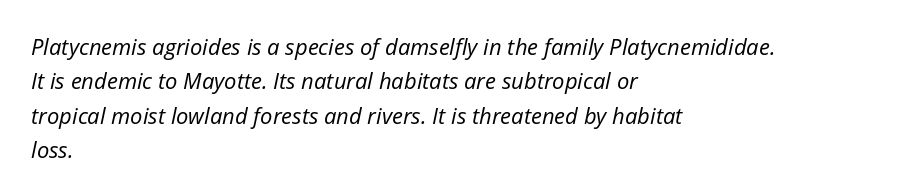
The image shows 22 px text type, italic (leaning right); set left-aligned, normal line spacing (1.56x), normal letter spacing, not underlined.
